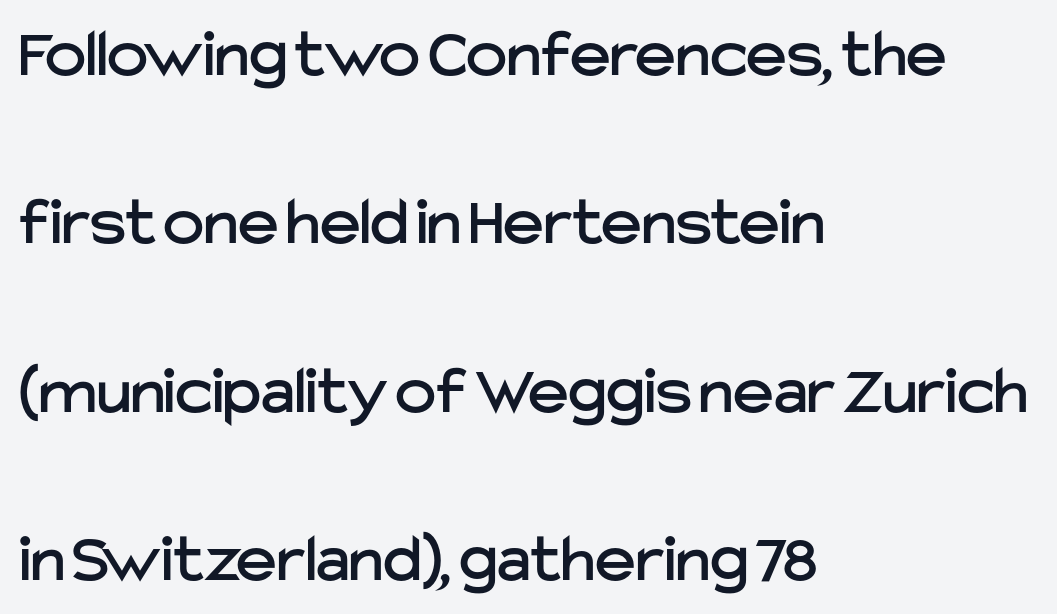
The image shows 69 px sans-serif type, upright; set left-aligned, loose line spacing (2.44x), normal letter spacing, not underlined; low stroke contrast and a medium x-height.
